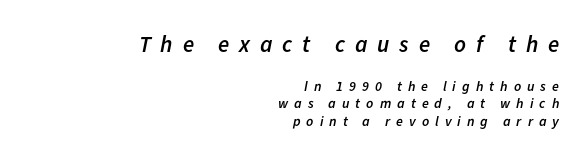
The image shows 23 px text type, italic (leaning right); set right-aligned, normal line spacing (1.27x), unusually wide letter spacing (+0.43 em), not underlined; the first (top) block is 1.64x larger.
